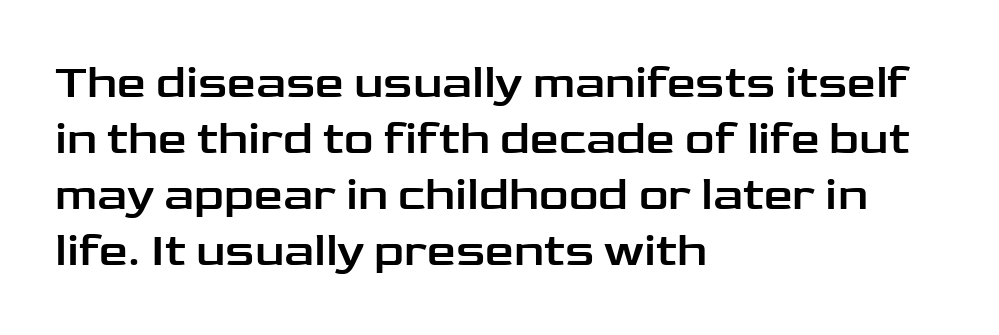
Q: Is the text italic (slanted)? A: No, it is upright.
Q: Is the typeface a serif or a sans-serif typeface? A: Sans-serif.
Q: Is the text underlined? A: No.
Q: How is the paragraph aligned? A: Left-aligned.
Q: Is the spacing between letters normal or unusually wide? A: Normal.
Q: Width (condensed, normal, or wide)? A: Wide.
Q: Stroke contrast? A: Low.
Q: x-height? A: Medium.
Q: Monospaced? A: No.
